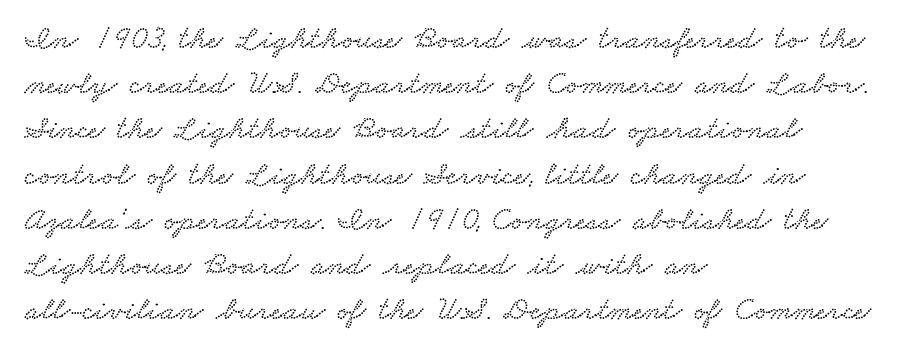
In terms of letterform style, serifs are clearly present. One glance says typical: line gaps are just what's usual. Note the varied advance widths — an 'i' is clearly narrower than an 'm'. Clear beneath every line of the passage. The face used here is rendered with its standard letterfit. Left-aligned paragraph, ragged on the right.
